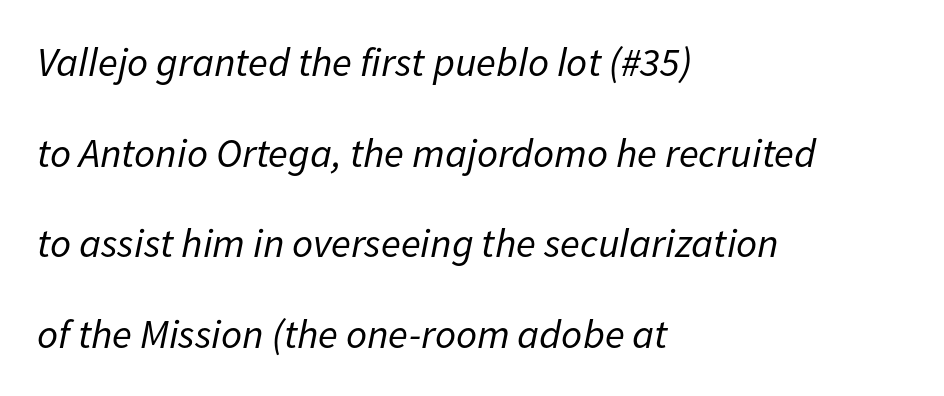
The image shows 41 px regular-weight type, italic (leaning right); set left-aligned, loose line spacing (2.21x), normal letter spacing, not underlined; low stroke contrast and a medium x-height.
